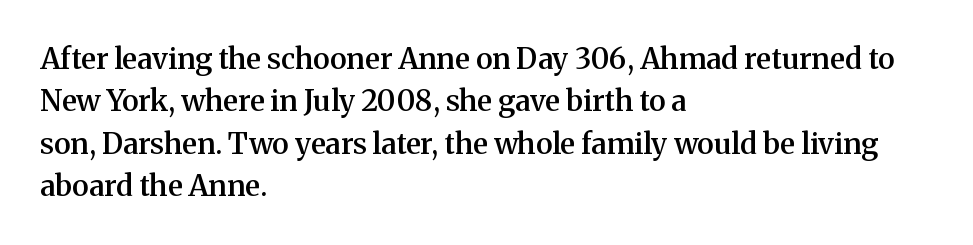
The typography opts for an upright posture over an oblique one. Where is the straight margin? On the left. Here the glyphs are tracked normally, forming tight word shapes. Classification — serif. Lines of text with bare space underneath.
